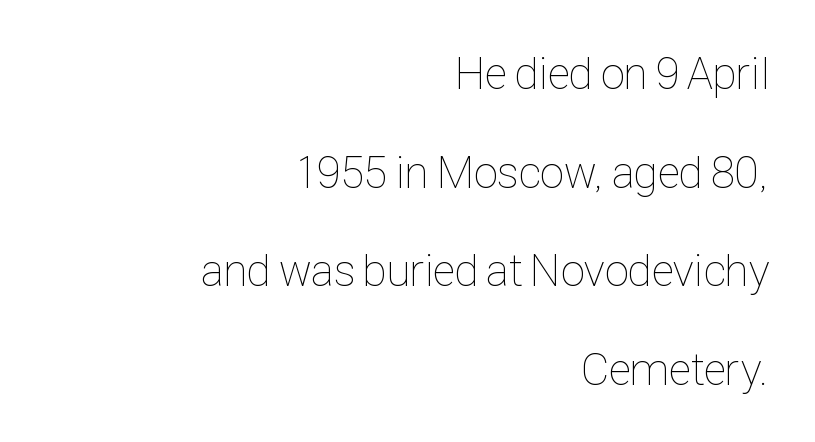
You could not count columns in this text — the font is proportionally spaced. Where is the straight margin? On the right. The strokes are not fattened; the text isn't bold. The lines are spread far apart with generous leading. Nothing unusual about the tracking: characters are spaced as the font intends. The letters stand upright; this is a roman face.
